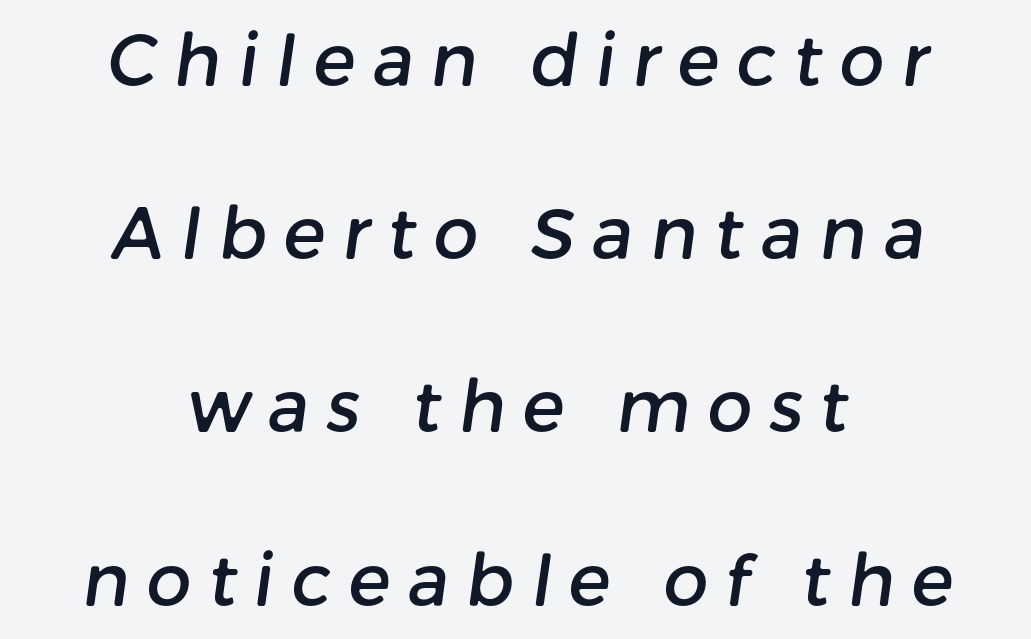
{"serif": "no", "width": "normal", "stroke_contrast": "low", "x_height": "medium", "monospaced": "no", "underline": "no", "align": "center", "line_spacing": "loose", "line_spacing_ratio": 2.44, "letter_spacing": "wide", "letter_spacing_em": 0.24, "glyph_px": 71}
